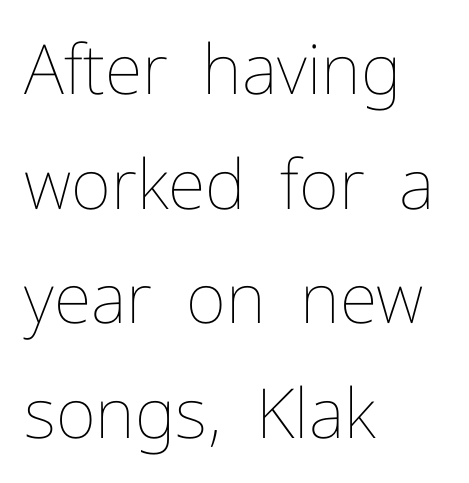
{"italic": "no", "bold": "no", "weight": "thin", "width": "normal", "stroke_contrast": "low", "x_height": "medium", "monospaced": "no", "underline": "no", "align": "left", "line_spacing": "normal", "line_spacing_ratio": 1.66, "letter_spacing": "normal", "letter_spacing_em": 0.0, "glyph_px": 69}
